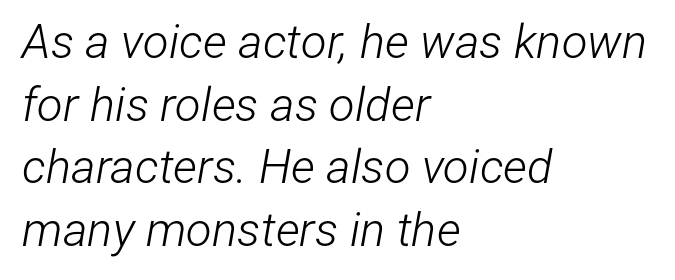
The passage shown is typed in a proportional face where columns would drift. The specimen omits any rule beneath the text block's lines. The rendering applies a slant to the glyphs. Compared with a centered layout, this one pins lines to the left instead. Students, observe: this is what conventionally led text looks like. Nothing unusual about the tracking: characters are spaced as the font intends.
